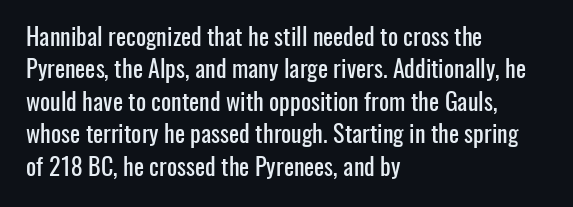
Glyph-to-glyph distance matches everyday printed text. Teacher's note: observe the even left margin — that is flush-left alignment. Type without underlining. This sample keeps an unexceptional amount of space between lines. This is roman type, the default non-slanted kind.
